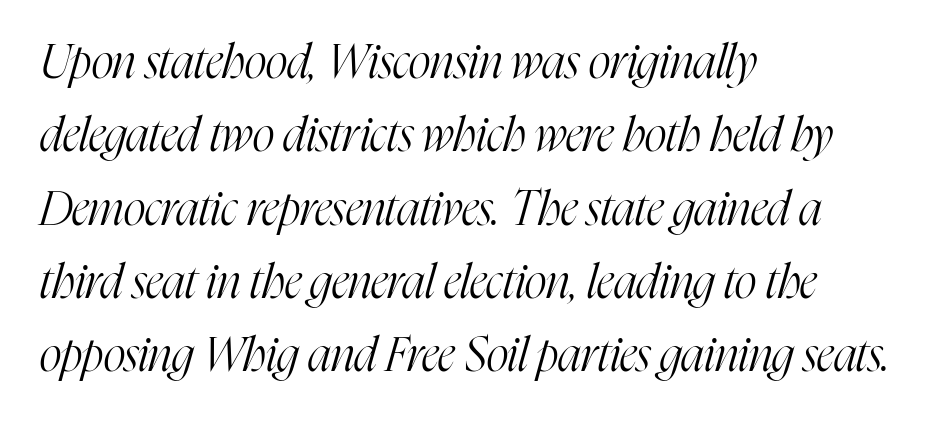
{"serif": "yes", "italic": "yes", "lean": "right", "slant_degrees": 16, "bold": "no", "weight": "light", "width": "condensed", "stroke_contrast": "high", "x_height": "medium", "monospaced": "no", "underline": "no", "align": "left", "line_spacing": "normal", "line_spacing_ratio": 1.56, "letter_spacing": "normal", "letter_spacing_em": 0.0, "glyph_px": 47}
